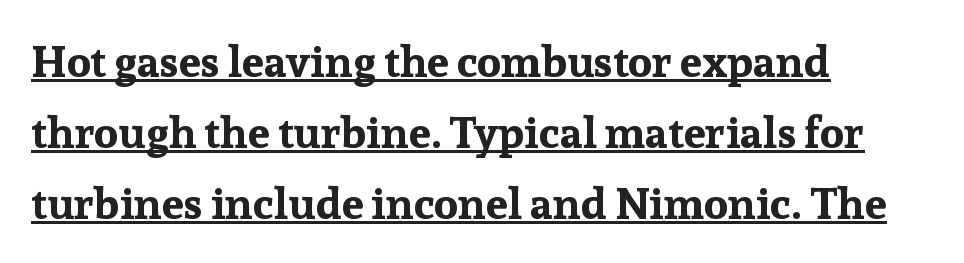
Q: Is the text bold? A: Yes.
Q: Is the text italic (slanted)? A: No, it is upright.
Q: Is the typeface a serif or a sans-serif typeface? A: Serif.
Q: Is the text underlined? A: Yes.
Q: How is the paragraph aligned? A: Left-aligned.
Q: Is the spacing between letters normal or unusually wide? A: Normal.
Q: Is the spacing between lines tight, normal or loose? A: Normal.
Q: Width (condensed, normal, or wide)? A: Normal.
Q: Stroke contrast? A: Low.
Q: x-height? A: Medium.
Q: Monospaced? A: No.
